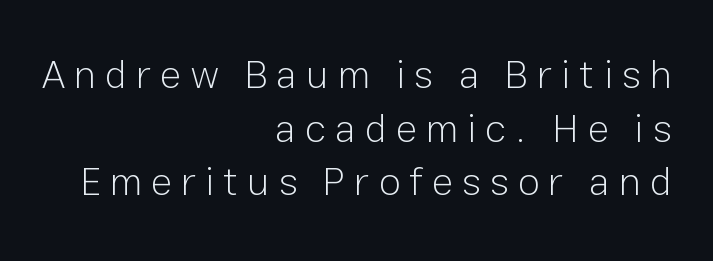
Q: Is the text bold? A: No.
Q: Is the text italic (slanted)? A: No, it is upright.
Q: Is the typeface a serif or a sans-serif typeface? A: Sans-serif.
Q: Is the text underlined? A: No.
Q: How is the paragraph aligned? A: Right-aligned.
Q: Is the spacing between letters normal or unusually wide? A: Unusually wide.
Q: Is the spacing between lines tight, normal or loose? A: Normal.
Q: Width (condensed, normal, or wide)? A: Normal.
Q: Stroke contrast? A: Low.
Q: x-height? A: Medium.
Q: Monospaced? A: No.
